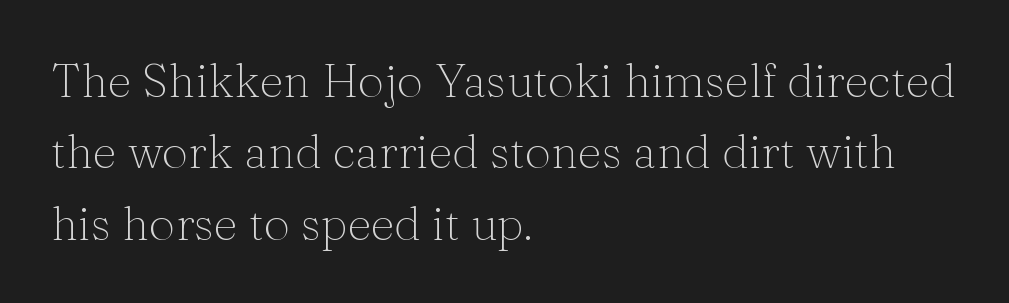
Compared with typical body copy, the letter spacing here is the same. In terms of letterform style, serifs are clearly present. Designer's note — italics off, roman on. One-word summary of the alignment: left. A typesetter would call this proportional, since set widths differ per character.
